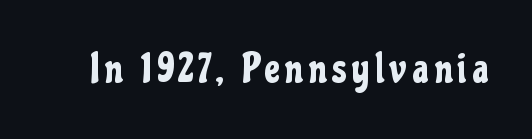
{"serif": "no", "italic": "no", "width": "condensed", "stroke_contrast": "low", "x_height": "medium", "monospaced": "no", "underline": "no", "glyph_px": 41}
